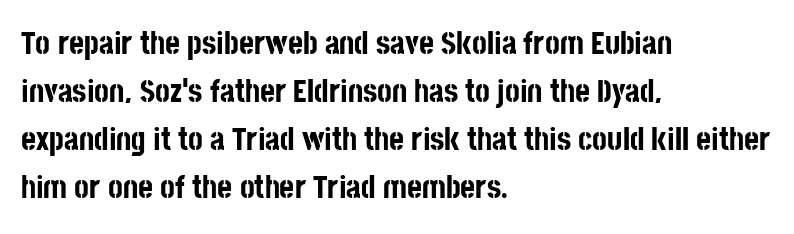
Glance below the letters and you will spot only blank space. Its strokes are broad and dark, the hallmark of bold type. The letters sit at their default tracking, neither squeezed nor spread. The rendering uses natural spacing where letterforms have individual widths. The lines sit at an ordinary, default distance from one another. The type sits square on the baseline with zero lean.
